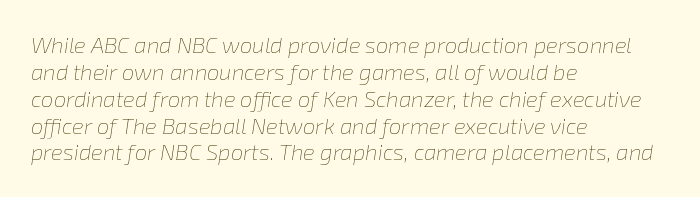
The image shows 22 px text type, italic (leaning right); set left-aligned, line spacing 1.22x, normal letter spacing, not underlined.
